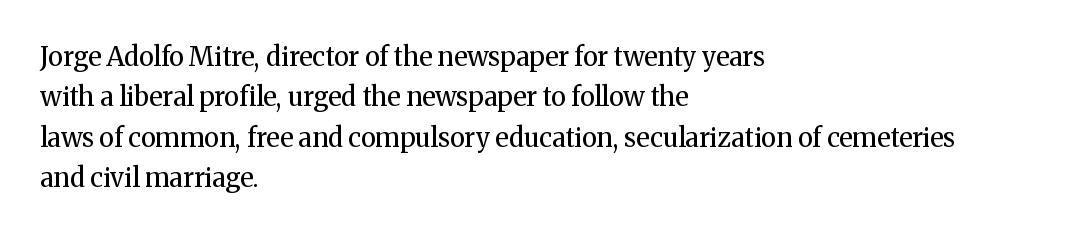
Check the space under the baseline: it is left empty. The type sits square on the baseline with zero lean. Line spacing here is normal. Casual observation: everything's shoved over to the left. Honestly, the letter spacing is just normal — you wouldn't notice it.
